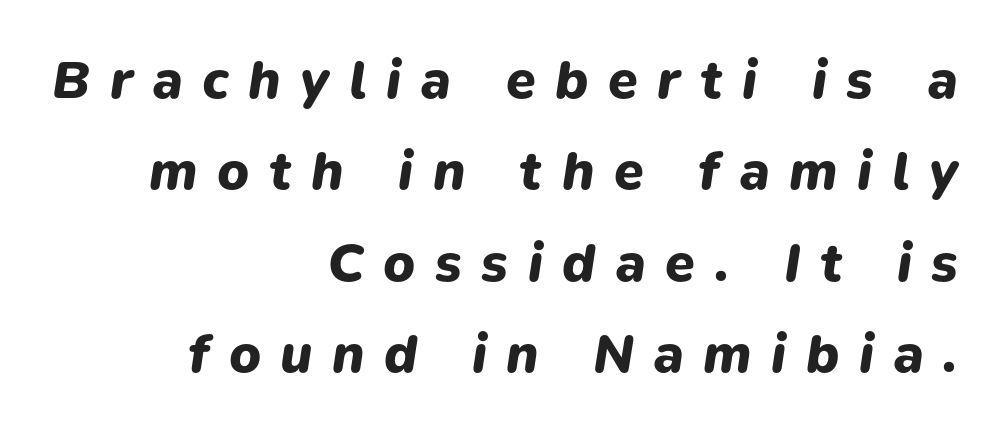
Q: Is the text bold? A: Yes.
Q: Is the text italic (slanted)? A: Yes, it leans right by about 9 degrees.
Q: Is the text underlined? A: No.
Q: How is the paragraph aligned? A: Right-aligned.
Q: Is the spacing between letters normal or unusually wide? A: Unusually wide.
Q: Is the spacing between lines tight, normal or loose? A: Normal.
Q: Width (condensed, normal, or wide)? A: Normal.
Q: Stroke contrast? A: Low.
Q: x-height? A: Medium.
Q: Monospaced? A: No.
